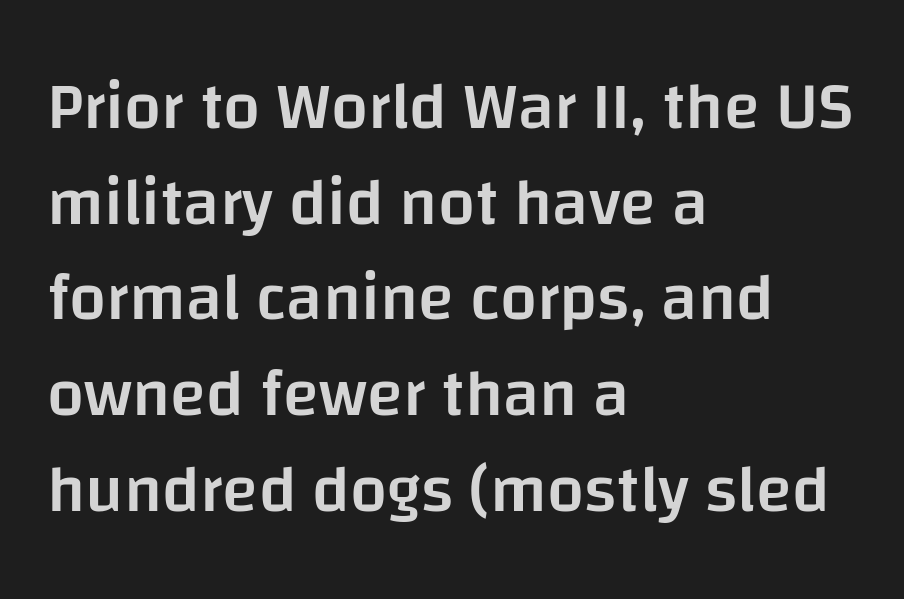
{"serif": "no", "italic": "no", "bold": "semi", "weight": "semibold", "width": "normal", "stroke_contrast": "low", "x_height": "large", "monospaced": "no", "underline": "no", "align": "left", "line_spacing": "normal", "line_spacing_ratio": 1.45, "letter_spacing": "normal", "letter_spacing_em": 0.0, "glyph_px": 66}
